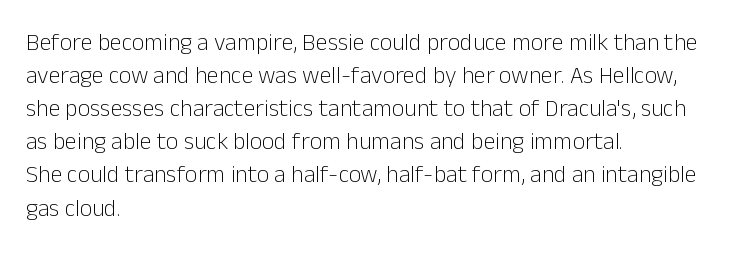
{"italic": "no", "bold": "no", "underline": "no", "align": "left", "line_spacing": "normal", "line_spacing_ratio": 1.38, "letter_spacing": "normal", "letter_spacing_em": 0.0, "glyph_px": 24}
